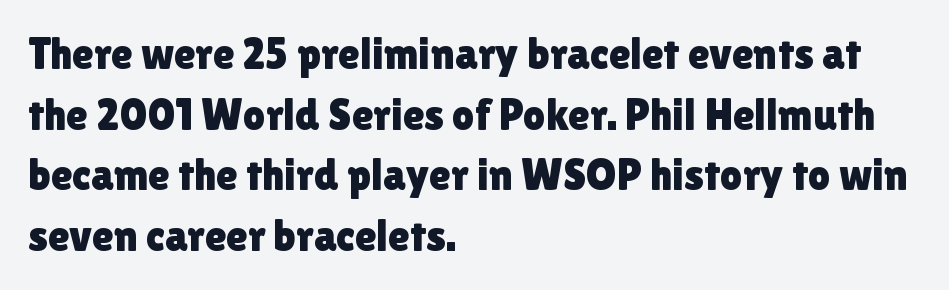
The image shows 44 px sans-serif type, upright; set left-aligned, normal line spacing (1.38x), normal letter spacing, not underlined; a medium x-height.
